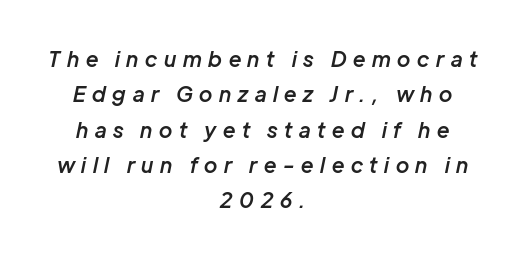
The image shows 21 px text type, italic (leaning right); set centered, normal line spacing (1.68x), unusually wide letter spacing (+0.32 em), not underlined.
